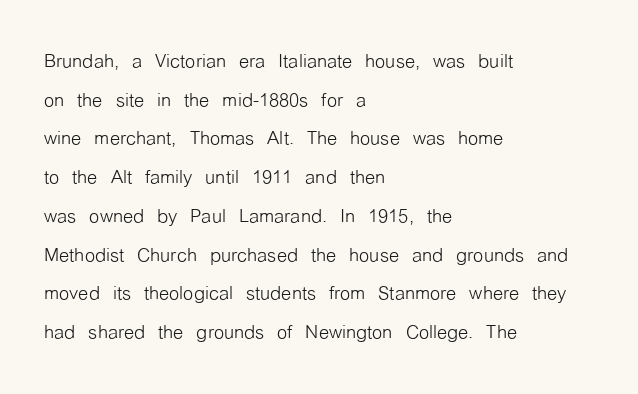
Q: Is the text bold? A: No.
Q: Is the text italic (slanted)? A: No, it is upright.
Q: Is the text underlined? A: No.
Q: How is the paragraph aligned? A: Left-aligned.
Q: Is the spacing between letters normal or unusually wide? A: Normal.
Q: Is the spacing between lines tight, normal or loose? A: Normal.
